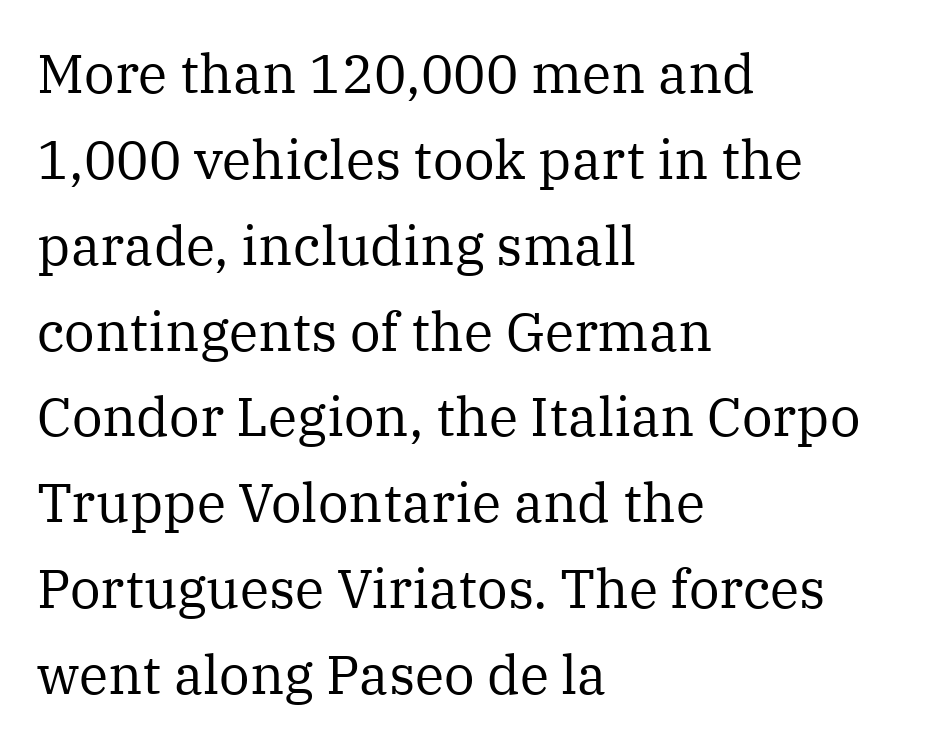
Q: Is the text bold? A: No.
Q: Is the text italic (slanted)? A: No, it is upright.
Q: Is the typeface a serif or a sans-serif typeface? A: Serif.
Q: Is the text underlined? A: No.
Q: How is the paragraph aligned? A: Left-aligned.
Q: Is the spacing between letters normal or unusually wide? A: Normal.
Q: Is the spacing between lines tight, normal or loose? A: Normal.
Q: Width (condensed, normal, or wide)? A: Normal.
Q: Stroke contrast? A: Medium.
Q: x-height? A: Medium.
Q: Monospaced? A: No.
